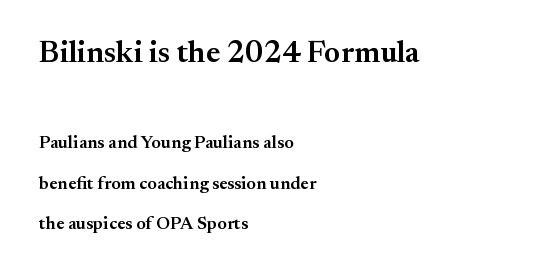
Q: Is the text bold? A: Semi-bold.
Q: Is the text italic (slanted)? A: No, it is upright.
Q: Is the typeface a serif or a sans-serif typeface? A: Serif.
Q: Is the text underlined? A: No.
Q: How is the paragraph aligned? A: Left-aligned.
Q: Is the spacing between letters normal or unusually wide? A: Normal.
Q: Is the spacing between lines tight, normal or loose? A: Loose.
Q: Which block of text is set in a larger size, the first (top) or the second (bottom)? A: The first (top) one.
Q: Width (condensed, normal, or wide)? A: Normal.
Q: Stroke contrast? A: Medium.
Q: x-height? A: Small.
Q: Monospaced? A: No.
